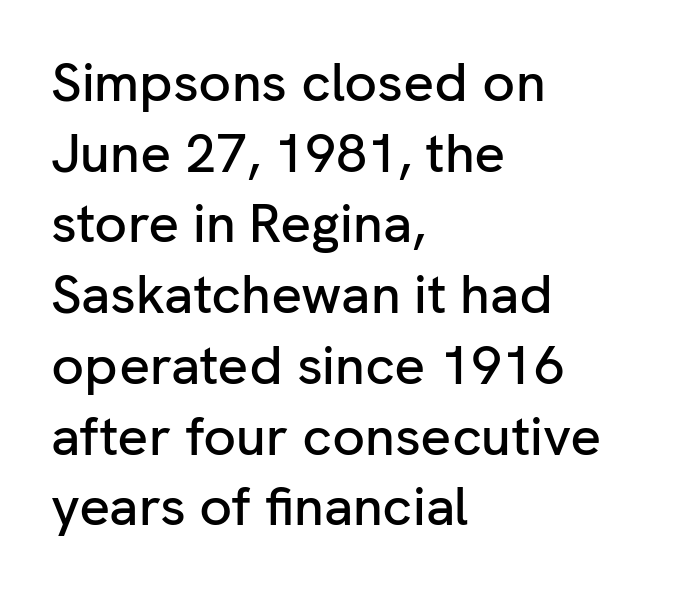
Q: Is the text italic (slanted)? A: No, it is upright.
Q: Is the typeface a serif or a sans-serif typeface? A: Sans-serif.
Q: Is the text underlined? A: No.
Q: How is the paragraph aligned? A: Left-aligned.
Q: Is the spacing between letters normal or unusually wide? A: Normal.
Q: Is the spacing between lines tight, normal or loose? A: Normal.
Q: Width (condensed, normal, or wide)? A: Normal.
Q: Stroke contrast? A: Low.
Q: x-height? A: Medium.
Q: Monospaced? A: No.
